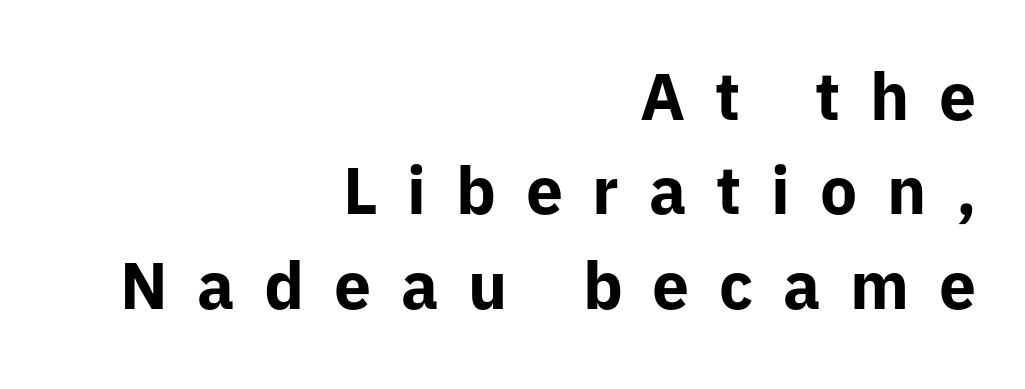
Q: Is the text bold? A: Yes.
Q: Is the text italic (slanted)? A: No, it is upright.
Q: Is the typeface a serif or a sans-serif typeface? A: Sans-serif.
Q: Is the text underlined? A: No.
Q: How is the paragraph aligned? A: Right-aligned.
Q: Is the spacing between letters normal or unusually wide? A: Unusually wide.
Q: Is the spacing between lines tight, normal or loose? A: Normal.
Q: Width (condensed, normal, or wide)? A: Normal.
Q: Stroke contrast? A: Low.
Q: x-height? A: Medium.
Q: Monospaced? A: No.
